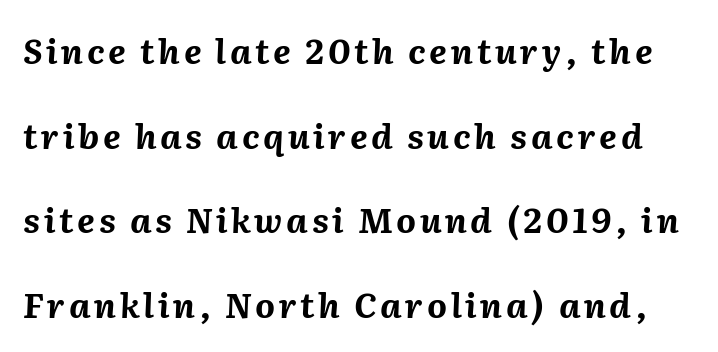
{"italic": "yes", "lean": "right", "slant_degrees": 2, "bold": "yes", "weight": "bold", "width": "normal", "stroke_contrast": "medium", "x_height": "medium", "monospaced": "no", "underline": "no", "line_spacing": "loose", "line_spacing_ratio": 2.49, "glyph_px": 34}
